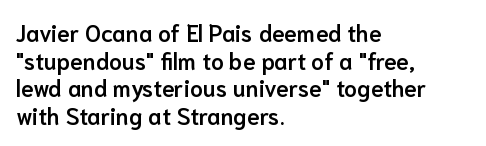
The image shows 23 px text type, upright; set left-aligned, line spacing 1.2x, normal letter spacing, not underlined.
